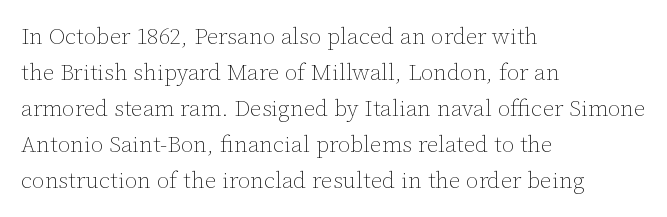
{"italic": "no", "bold": "no", "underline": "no", "align": "left", "line_spacing": "normal", "line_spacing_ratio": 1.56, "letter_spacing": "normal", "letter_spacing_em": 0.0, "glyph_px": 23}
